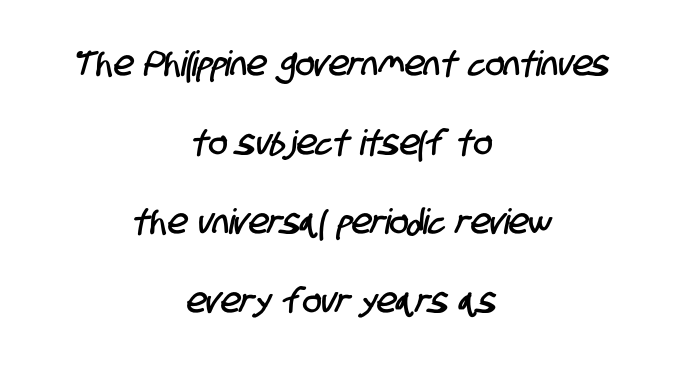
Regarding serifs, this sample does without them. The designer dialed line spacing up above the default. Bare-footed words on every line. The rendering uses natural spacing where letterforms have individual widths. Horizontally, the lines are justified to the midpoint only. Words appear dense and cohesive because spacing is normal.
